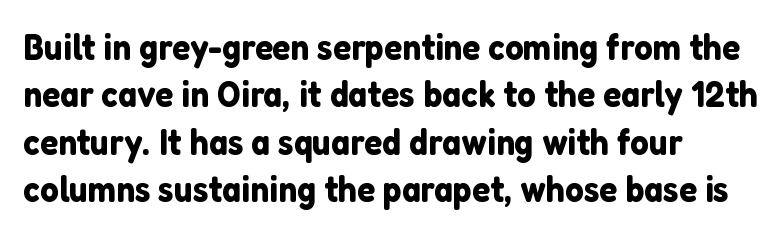
Look at the bottom of the vertical strokes: they stop flat, with no serifs. Spacing verdict: proportional, widths tailored to each character. Successive baselines arrive at the customary interval. Teacher's note: observe the even left margin — that is flush-left alignment. Type without underlining. This sample uses an upright cut, with every glyph sitting square on the baseline.
